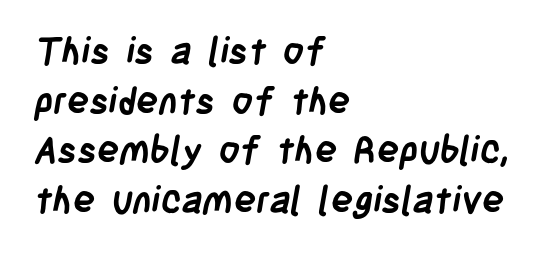
The image shows 37 px semibold, condensed sans-serif type; set left-aligned, normal line spacing (1.34x), normal letter spacing, not underlined; low stroke contrast and a large x-height.
